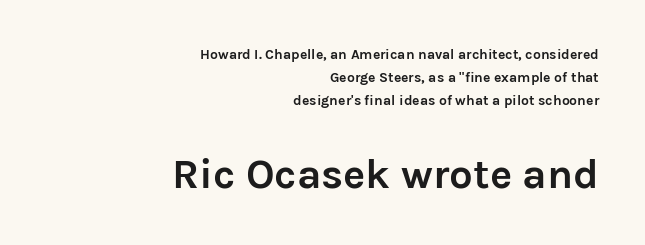
Q: Is the text bold? A: Yes.
Q: Is the text italic (slanted)? A: No, it is upright.
Q: Is the typeface a serif or a sans-serif typeface? A: Sans-serif.
Q: Is the text underlined? A: No.
Q: How is the paragraph aligned? A: Right-aligned.
Q: Is the spacing between letters normal or unusually wide? A: Normal.
Q: Is the spacing between lines tight, normal or loose? A: Normal.
Q: Which block of text is set in a larger size, the first (top) or the second (bottom)? A: The second (bottom) one.
Q: Width (condensed, normal, or wide)? A: Normal.
Q: Stroke contrast? A: Low.
Q: x-height? A: Medium.
Q: Monospaced? A: No.
